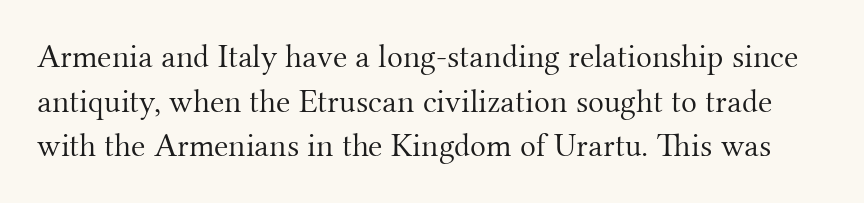
Q: Is the text bold? A: No.
Q: Is the text italic (slanted)? A: No, it is upright.
Q: Is the typeface a serif or a sans-serif typeface? A: Serif.
Q: Is the text underlined? A: No.
Q: Is the spacing between letters normal or unusually wide? A: Normal.
Q: Is the spacing between lines tight, normal or loose? A: Normal.
Q: Width (condensed, normal, or wide)? A: Normal.
Q: Stroke contrast? A: Medium.
Q: x-height? A: Small.
Q: Monospaced? A: No.
